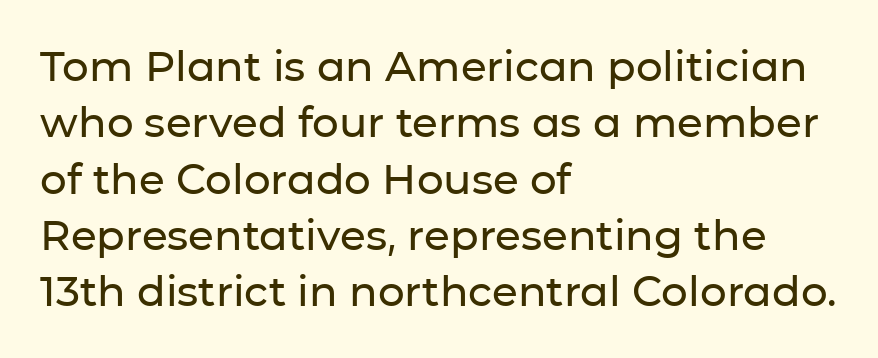
Q: Is the text italic (slanted)? A: No, it is upright.
Q: Is the typeface a serif or a sans-serif typeface? A: Sans-serif.
Q: Is the text underlined? A: No.
Q: How is the paragraph aligned? A: Left-aligned.
Q: Is the spacing between letters normal or unusually wide? A: Normal.
Q: Is the spacing between lines tight, normal or loose? A: Normal.
Q: Width (condensed, normal, or wide)? A: Normal.
Q: Stroke contrast? A: Low.
Q: x-height? A: Medium.
Q: Monospaced? A: No.
